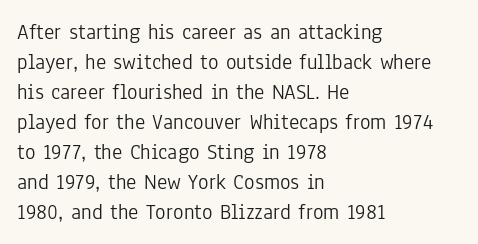
{"italic": "no", "bold": "no", "underline": "no", "align": "left", "line_spacing": "normal", "line_spacing_ratio": 1.36, "letter_spacing": "normal", "letter_spacing_em": 0.0, "glyph_px": 22}
